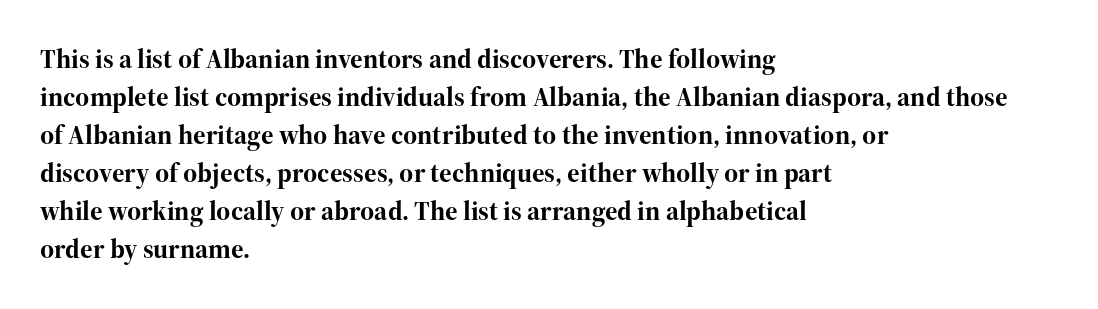
The image shows 27 px bold type, upright; set left-aligned, normal line spacing (1.41x), normal letter spacing, not underlined.
